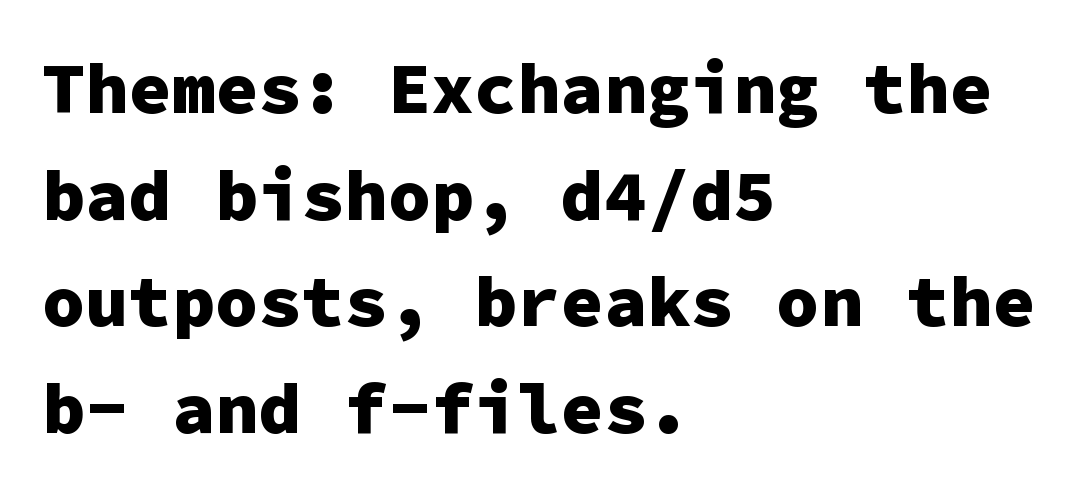
{"serif": "no", "italic": "no", "bold": "yes", "weight": "heavy", "width": "normal", "stroke_contrast": "low", "x_height": "medium", "monospaced": "yes", "underline": "no", "align": "left", "line_spacing": "normal", "line_spacing_ratio": 1.48, "letter_spacing": "normal", "letter_spacing_em": 0.0, "glyph_px": 72}
